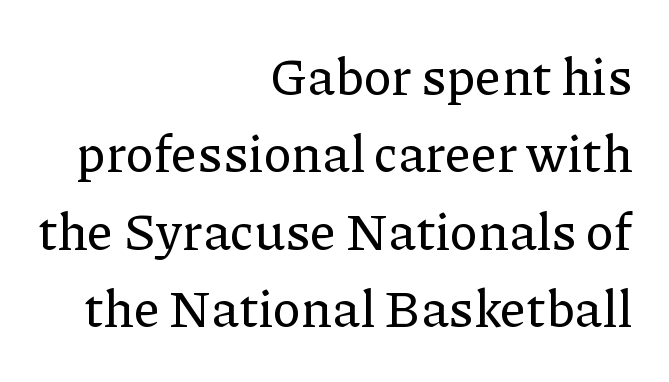
Q: Is the text italic (slanted)? A: No, it is upright.
Q: Is the typeface a serif or a sans-serif typeface? A: Serif.
Q: Is the text underlined? A: No.
Q: How is the paragraph aligned? A: Right-aligned.
Q: Is the spacing between letters normal or unusually wide? A: Normal.
Q: Is the spacing between lines tight, normal or loose? A: Normal.
Q: Width (condensed, normal, or wide)? A: Normal.
Q: Stroke contrast? A: Low.
Q: x-height? A: Medium.
Q: Monospaced? A: No.
